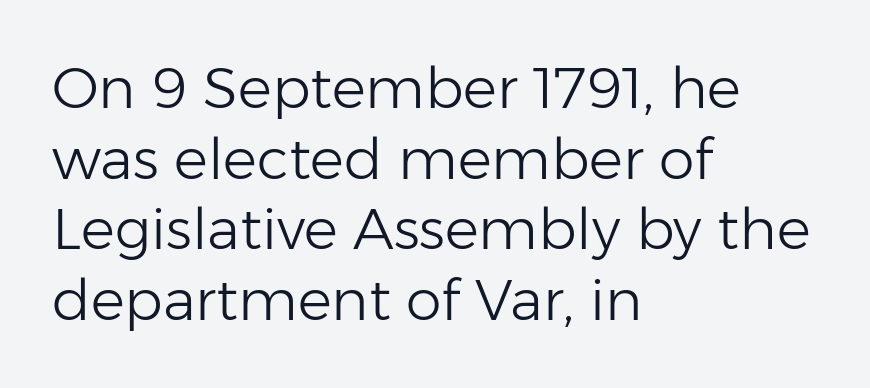
{"serif": "no", "italic": "no", "bold": "no", "weight": "light", "width": "normal", "stroke_contrast": "low", "x_height": "medium", "monospaced": "no", "underline": "no", "align": "left", "line_spacing_ratio": 1.24, "letter_spacing": "normal", "letter_spacing_em": 0.0, "glyph_px": 57}
